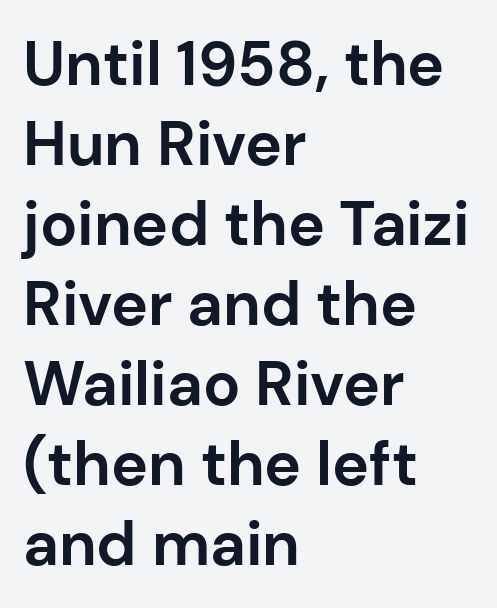
The image shows 62 px bold sans-serif type, upright; set left-aligned, normal line spacing (1.29x), normal letter spacing, not underlined; low stroke contrast and a medium x-height.
